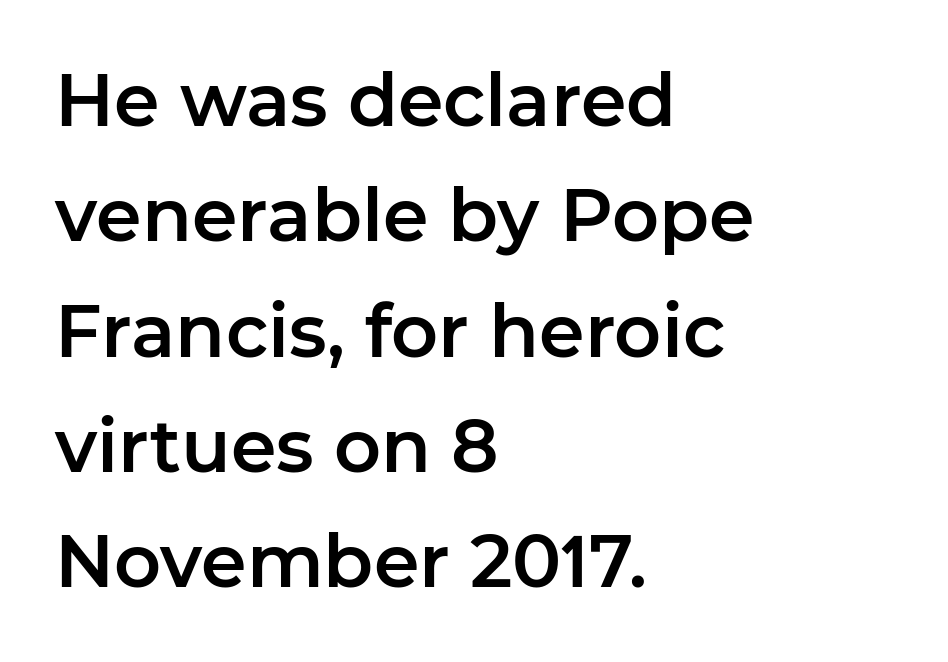
The image shows 73 px sans-serif type, upright; set left-aligned, normal line spacing (1.58x), normal letter spacing, not underlined; low stroke contrast and a medium x-height.
